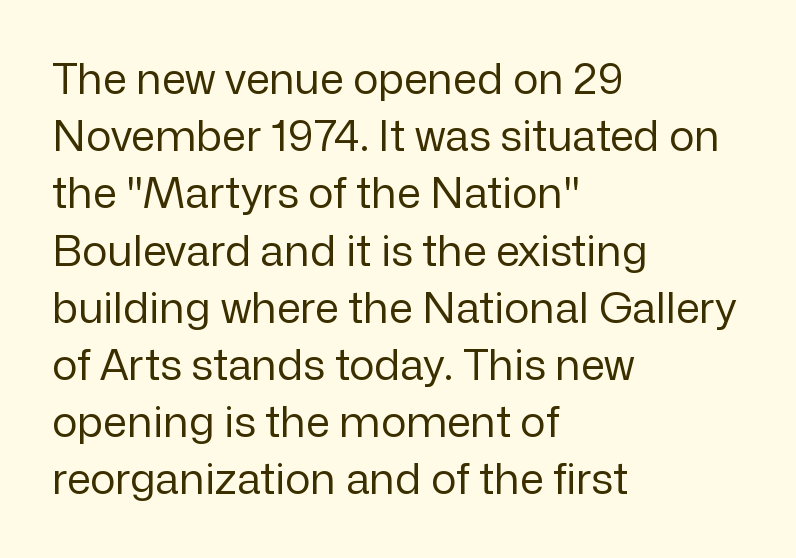
The image shows 43 px regular-weight sans-serif type, upright; set left-aligned, normal line spacing (1.33x), normal letter spacing, not underlined; low stroke contrast and a medium x-height.
